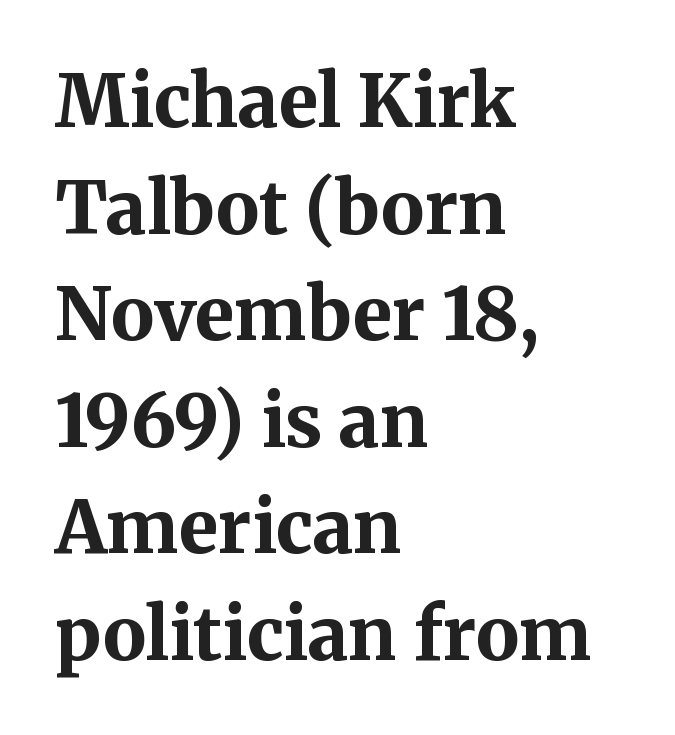
Q: Is the text bold? A: Yes.
Q: Is the text italic (slanted)? A: No, it is upright.
Q: Is the typeface a serif or a sans-serif typeface? A: Serif.
Q: Is the text underlined? A: No.
Q: How is the paragraph aligned? A: Left-aligned.
Q: Is the spacing between letters normal or unusually wide? A: Normal.
Q: Is the spacing between lines tight, normal or loose? A: Normal.
Q: Width (condensed, normal, or wide)? A: Normal.
Q: Stroke contrast? A: Medium.
Q: x-height? A: Medium.
Q: Monospaced? A: No.
